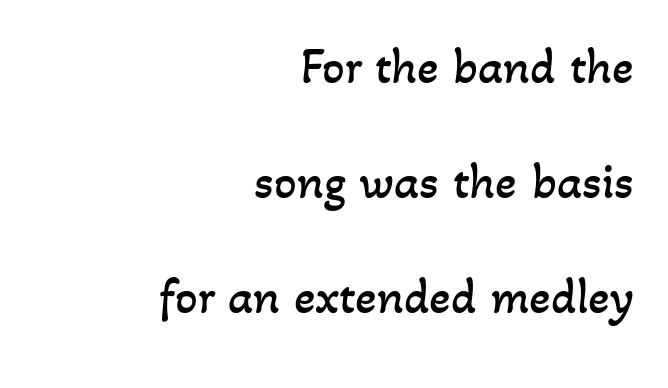
Default kerning and tracking; the words read as compact shapes. A bare baseline throughout the passage. Line ends are locked; line starts wander. Letters have the restrained weight of plain body copy at most.
